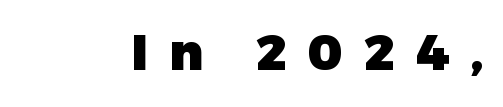
Observe the absence of serifs on each vertical stroke in this sample. Proportional: the letters do not fall into vertical columns. You could only call the tracking loose — the letters float apart. In terms of posture, this sample is upright. The face used here has the dense, thick strokes of a bold.
